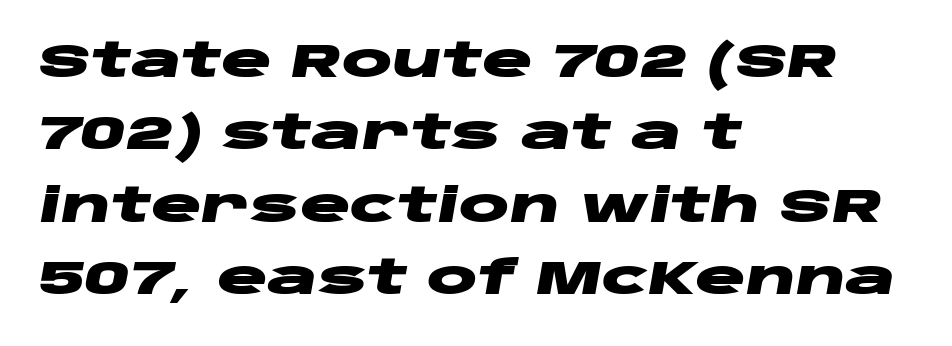
Q: Is the text bold? A: Yes.
Q: Is the text italic (slanted)? A: Yes, it leans right by about 10 degrees.
Q: Is the text underlined? A: No.
Q: How is the paragraph aligned? A: Left-aligned.
Q: Is the spacing between letters normal or unusually wide? A: Normal.
Q: Is the spacing between lines tight, normal or loose? A: Normal.
Q: Width (condensed, normal, or wide)? A: Wide.
Q: Stroke contrast? A: Low.
Q: x-height? A: Large.
Q: Monospaced? A: No.
